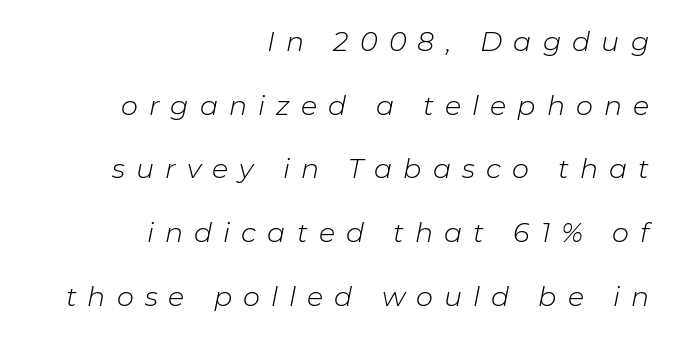
The image shows 27 px text type, italic (leaning right); set right-aligned, loose line spacing (2.36x), unusually wide letter spacing (+0.41 em), not underlined.
